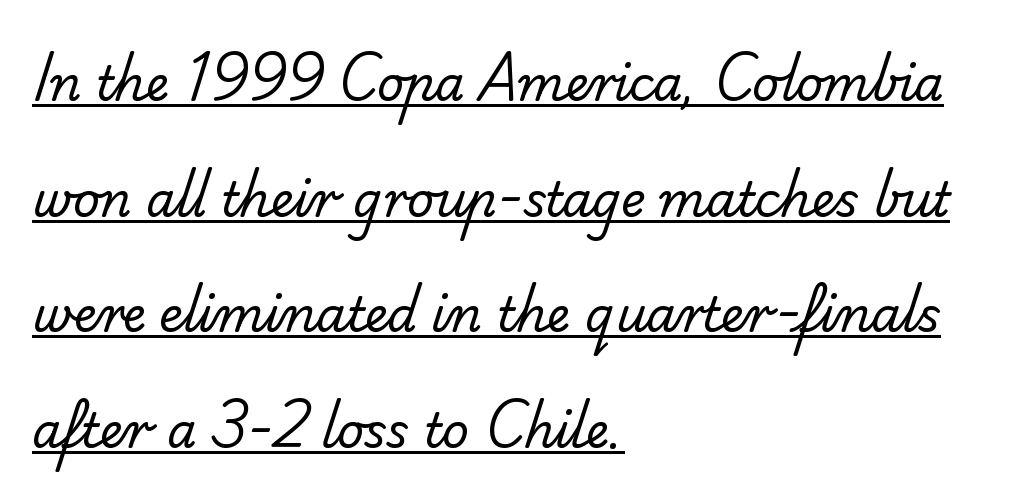
Horizontal alignment here is leftward, the default for most running prose. These lines stand farther apart than default settings would place them. Looks like regular typesetting: each glyph gets only the width it needs. Underlining? Definitely there.
